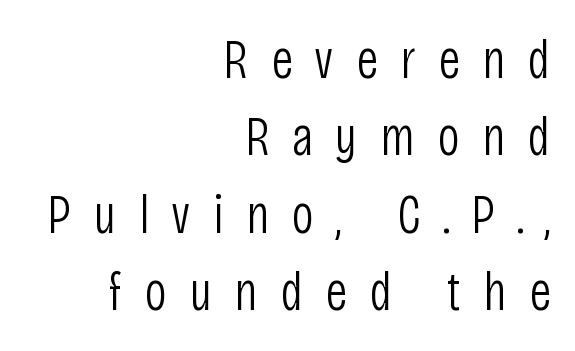
The image shows 56 px light, condensed sans-serif type, upright; set right-aligned, normal line spacing (1.38x), unusually wide letter spacing (+0.4 em), not underlined; low stroke contrast and a large x-height.
